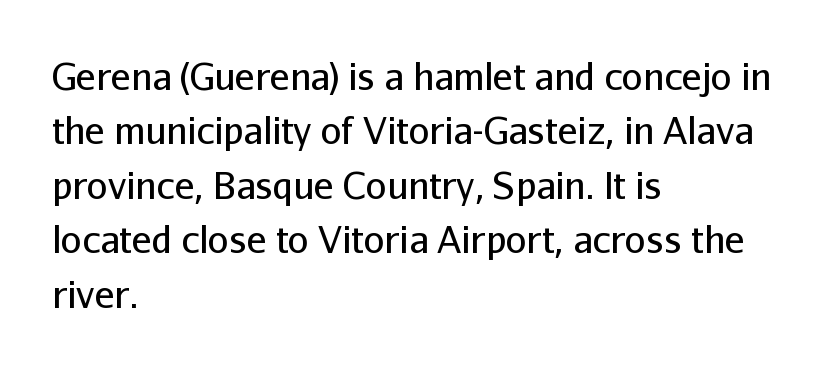
Is this a fixed-width face? No — the glyphs have proportional, varying widths. Bare-footed words on every line. Serifs: no, the terminals of the letterforms are clean. Default kerning and tracking; the words read as compact shapes. Notice how the stems are strictly vertical — no italics here.
